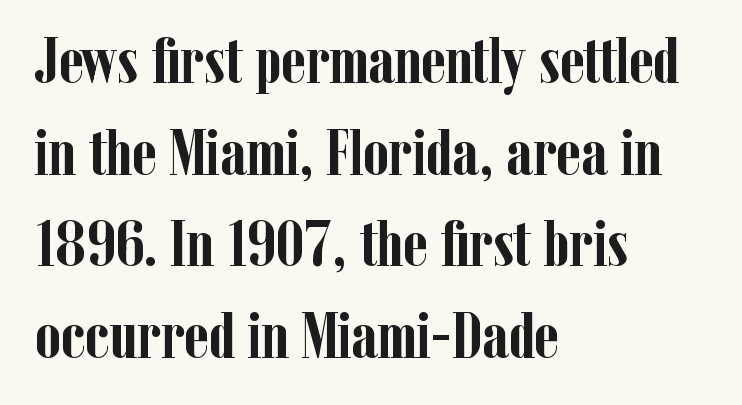
The image shows 65 px semibold, condensed serif type, upright; set left-aligned, normal line spacing (1.41x), normal letter spacing, not underlined; low stroke contrast and a medium x-height.
